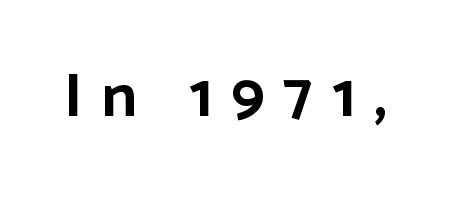
{"serif": "no", "italic": "no", "bold": "yes", "weight": "bold", "width": "normal", "stroke_contrast": "low", "x_height": "medium", "monospaced": "no", "underline": "no", "letter_spacing": "wide", "letter_spacing_em": 0.31, "glyph_px": 62}
